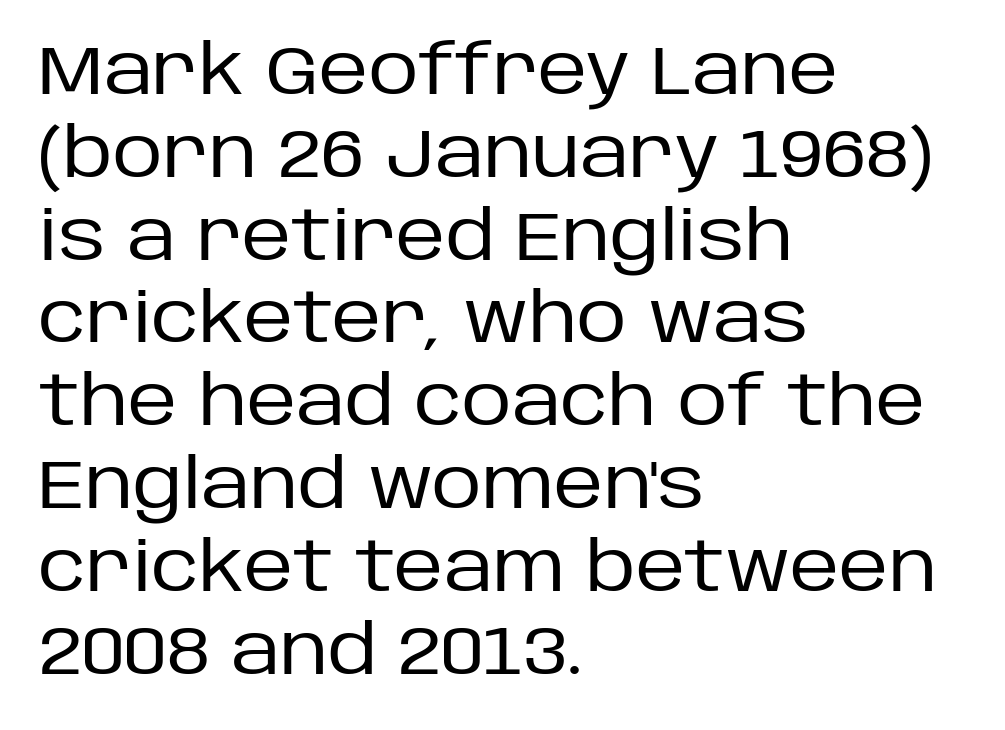
Q: Is the text bold? A: No.
Q: Is the text italic (slanted)? A: No, it is upright.
Q: Is the typeface a serif or a sans-serif typeface? A: Sans-serif.
Q: Is the text underlined? A: No.
Q: How is the paragraph aligned? A: Left-aligned.
Q: Is the spacing between letters normal or unusually wide? A: Normal.
Q: Width (condensed, normal, or wide)? A: Normal.
Q: Stroke contrast? A: Low.
Q: x-height? A: Large.
Q: Monospaced? A: No.
